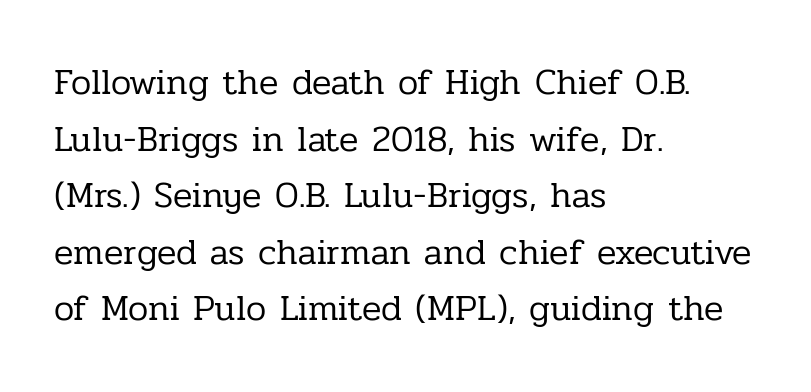
Reading down the column, the eye jumps a familiar distance to each next line. Note the varied advance widths — an 'i' is clearly narrower than an 'm'. The text block is weighted toward the left margin, trailing off unevenly rightward. The designer went with a serif here, giving each stem small feet. Decoration check: the copy has no underline.
